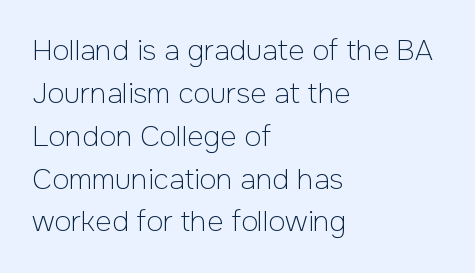
Q: Is the text bold? A: No.
Q: Is the text italic (slanted)? A: No, it is upright.
Q: Is the typeface a serif or a sans-serif typeface? A: Sans-serif.
Q: Is the text underlined? A: No.
Q: How is the paragraph aligned? A: Left-aligned.
Q: Is the spacing between letters normal or unusually wide? A: Normal.
Q: Is the spacing between lines tight, normal or loose? A: Normal.
Q: Width (condensed, normal, or wide)? A: Normal.
Q: Stroke contrast? A: Low.
Q: x-height? A: Medium.
Q: Monospaced? A: No.
